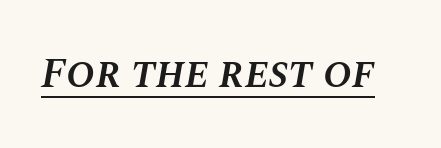
Q: Is the text bold? A: Semi-bold.
Q: Is the text italic (slanted)? A: Yes, it leans right by about 10 degrees.
Q: Is the text underlined? A: Yes.
Q: Is the spacing between letters normal or unusually wide? A: Normal.
Q: Width (condensed, normal, or wide)? A: Normal.
Q: Stroke contrast? A: Medium.
Q: x-height? A: Large.
Q: Monospaced? A: No.
